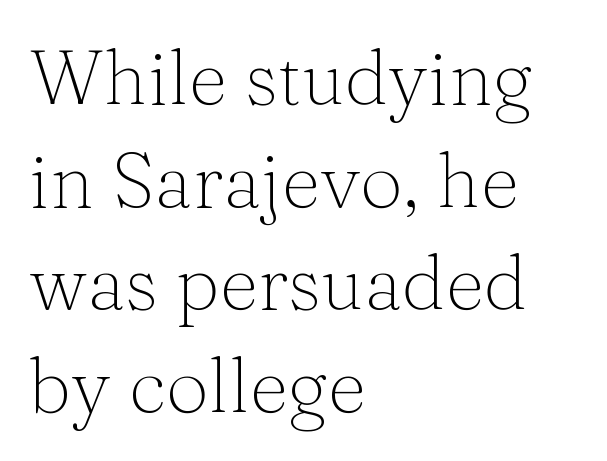
{"serif": "yes", "italic": "no", "bold": "no", "weight": "light", "width": "normal", "stroke_contrast": "medium", "x_height": "medium", "monospaced": "no", "underline": "no", "align": "left", "line_spacing": "normal", "line_spacing_ratio": 1.35, "letter_spacing": "normal", "letter_spacing_em": 0.0, "glyph_px": 76}
